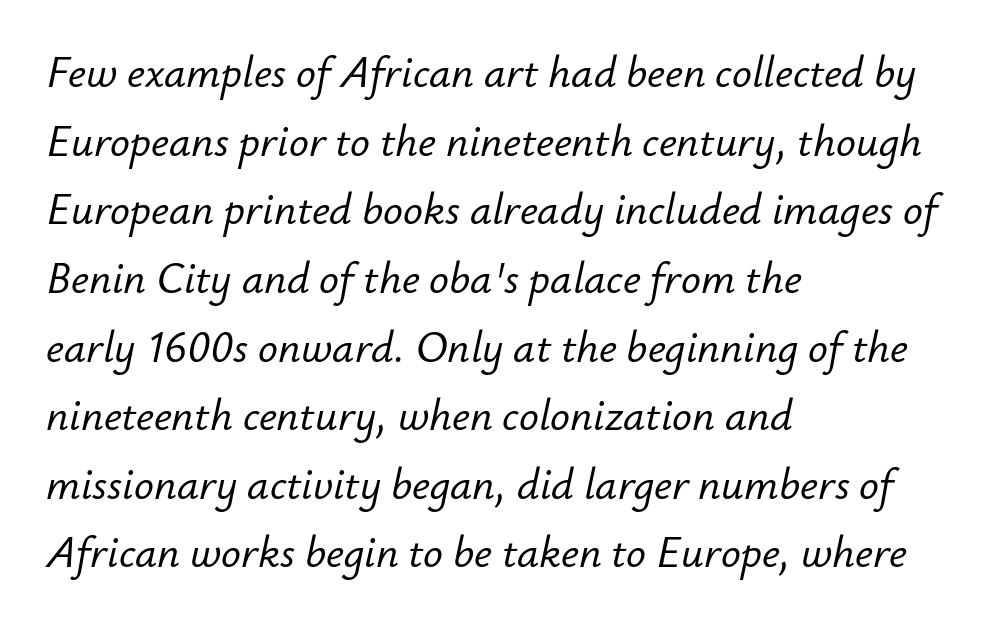
Q: Is the text italic (slanted)? A: Yes, it leans right by about 12 degrees.
Q: Is the text underlined? A: No.
Q: How is the paragraph aligned? A: Left-aligned.
Q: Is the spacing between letters normal or unusually wide? A: Normal.
Q: Is the spacing between lines tight, normal or loose? A: Normal.
Q: Width (condensed, normal, or wide)? A: Normal.
Q: Stroke contrast? A: Low.
Q: x-height? A: Small.
Q: Monospaced? A: No.
